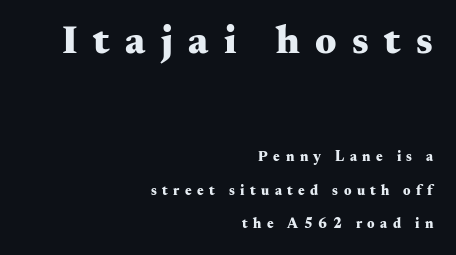
Q: Is the text bold? A: Yes.
Q: Is the text italic (slanted)? A: No, it is upright.
Q: Is the typeface a serif or a sans-serif typeface? A: Serif.
Q: Is the text underlined? A: No.
Q: How is the paragraph aligned? A: Right-aligned.
Q: Is the spacing between letters normal or unusually wide? A: Unusually wide.
Q: Is the spacing between lines tight, normal or loose? A: Loose.
Q: Which block of text is set in a larger size, the first (top) or the second (bottom)? A: The first (top) one.
Q: Width (condensed, normal, or wide)? A: Wide.
Q: Stroke contrast? A: Medium.
Q: x-height? A: Small.
Q: Monospaced? A: No.
